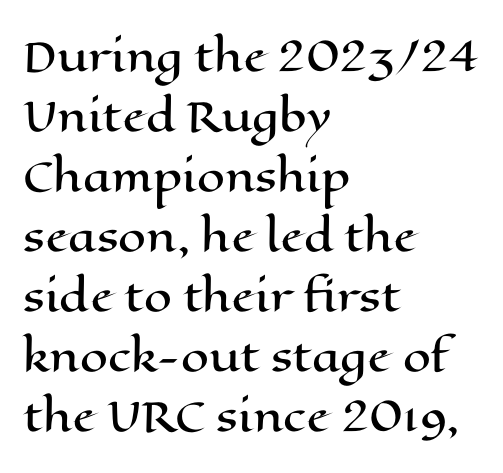
Q: Is the text italic (slanted)? A: No, it is upright.
Q: Is the text underlined? A: No.
Q: How is the paragraph aligned? A: Left-aligned.
Q: Is the spacing between letters normal or unusually wide? A: Normal.
Q: Is the spacing between lines tight, normal or loose? A: Normal.
Q: Width (condensed, normal, or wide)? A: Wide.
Q: Stroke contrast? A: High.
Q: x-height? A: Medium.
Q: Monospaced? A: No.
